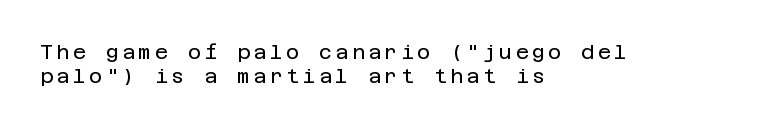
The image shows 20 px text type, upright; set left-aligned, line spacing 1.21x, not underlined.
